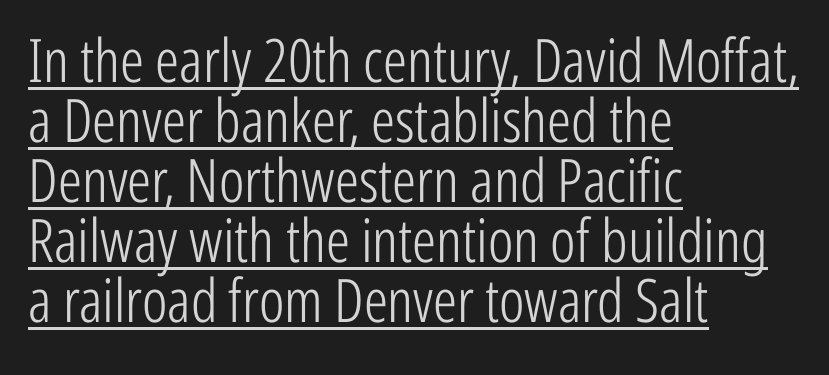
{"serif": "no", "italic": "no", "bold": "no", "weight": "light", "width": "condensed", "stroke_contrast": "low", "x_height": "medium", "monospaced": "no", "underline": "yes", "align": "left", "line_spacing": "tight", "line_spacing_ratio": 1.0, "letter_spacing": "normal", "letter_spacing_em": 0.0, "glyph_px": 60}
